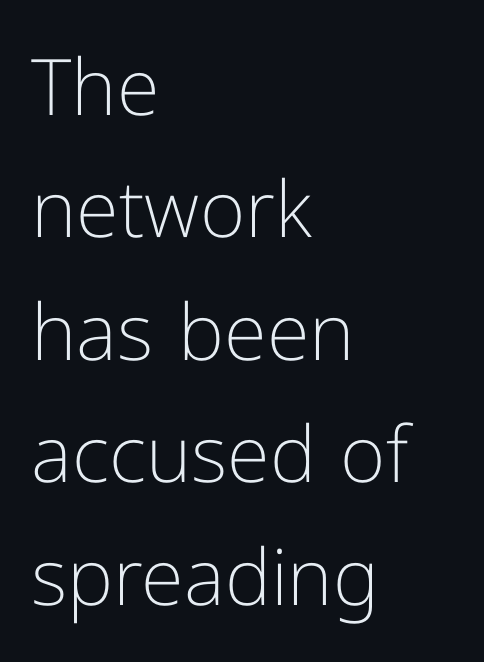
{"serif": "no", "italic": "no", "bold": "no", "weight": "light", "width": "normal", "stroke_contrast": "low", "x_height": "medium", "monospaced": "no", "underline": "no", "align": "left", "line_spacing": "normal", "line_spacing_ratio": 1.57, "letter_spacing": "normal", "letter_spacing_em": 0.0, "glyph_px": 78}
